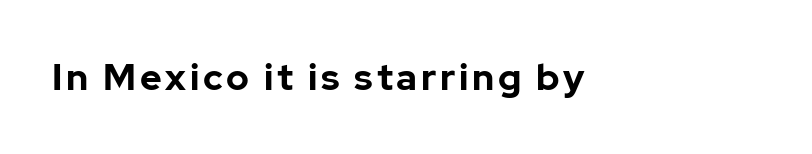
The image shows 37 px bold sans-serif type, upright; set not underlined; low stroke contrast and a medium x-height.
